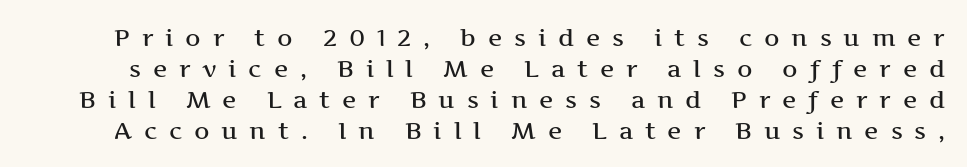
The image shows 24 px text type, upright; set normal line spacing (1.29x), unusually wide letter spacing (+0.49 em), not underlined.
